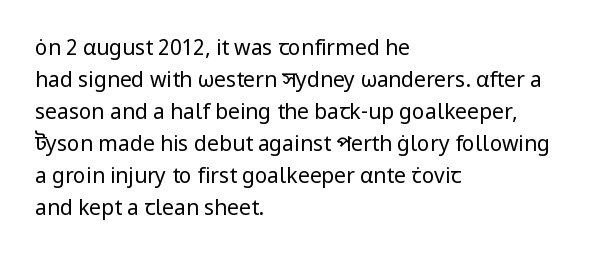
Vertical strokes here are truly vertical. The paragraph has a hard left edge and a soft right edge. The rendering uses a moderate line-height, typical for paragraphs. The cut favours lightness, reaching ordinary text weight at its darkest.
